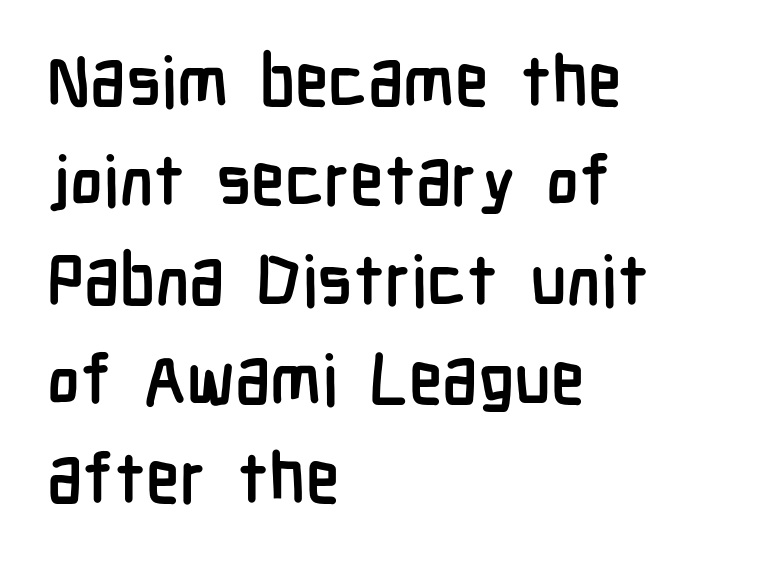
{"serif": "no", "italic": "no", "bold": "yes", "weight": "semibold", "width": "condensed", "stroke_contrast": "low", "x_height": "medium", "monospaced": "no", "underline": "no", "align": "left", "line_spacing": "normal", "line_spacing_ratio": 1.44, "letter_spacing": "normal", "letter_spacing_em": 0.0, "glyph_px": 69}
